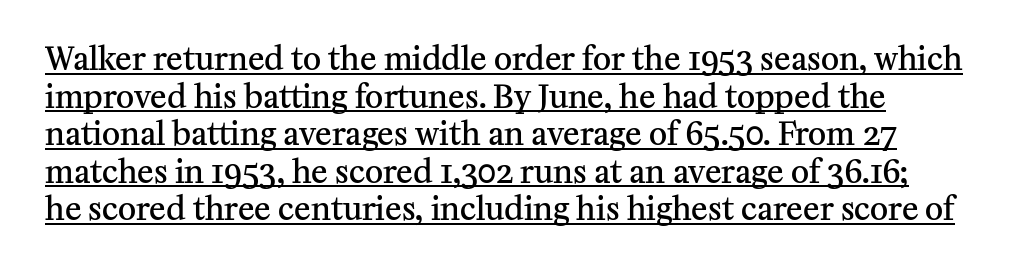
The image shows 31 px semibold serif type, upright; set line spacing 1.21x, normal letter spacing, underlined; medium stroke contrast and a medium x-height.
